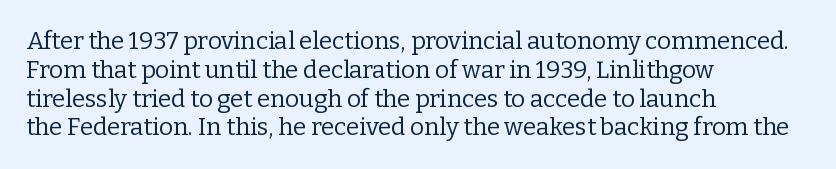
Horizontal alignment here is leftward, the default for most running prose. Is the stroke heavy? The answer is a plain regular-or-lighter. Posture: upright roman. The baseline area is clear. Between one letter and the next there's only the usual sliver of space.
